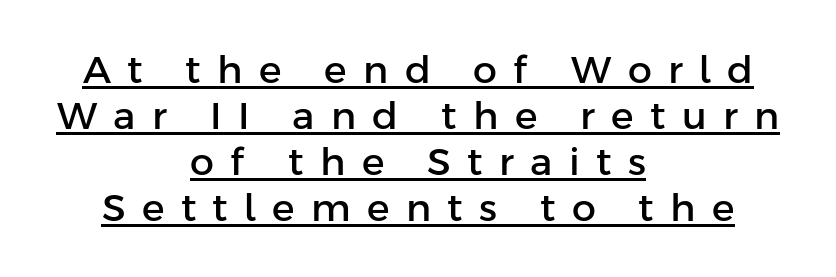
Are there feet on the stems? There aren't — it's a sans. The words here are underlined. A typesetter would call this heavily tracked-out type. Spacing verdict: proportional, widths tailored to each character. Both edges are ragged and mirror each other, which tells us the setting is centered.
